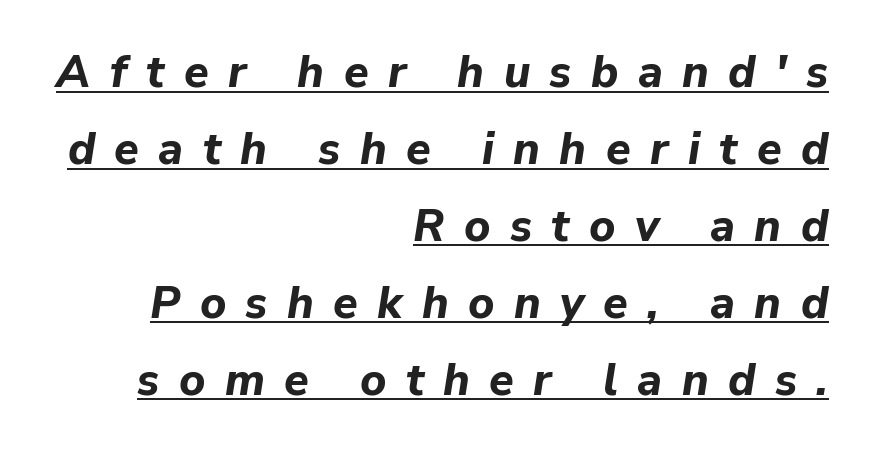
The image shows 45 px bold type, italic (leaning right); set right-aligned, line spacing 1.71x, unusually wide letter spacing (+0.43 em), underlined; low stroke contrast and a medium x-height.
